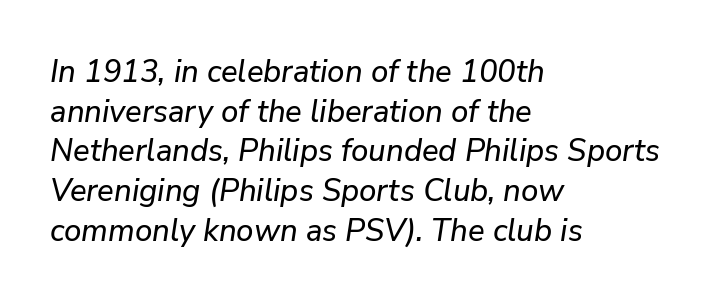
{"italic": "yes", "lean": "right", "slant_degrees": 9, "width": "normal", "stroke_contrast": "low", "x_height": "medium", "monospaced": "no", "underline": "no", "align": "left", "line_spacing": "normal", "line_spacing_ratio": 1.28, "letter_spacing": "normal", "letter_spacing_em": 0.0, "glyph_px": 31}
